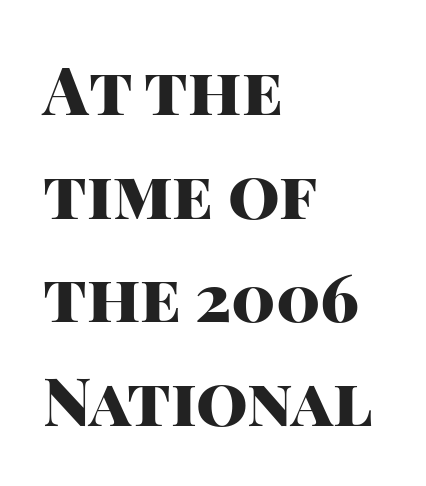
Evenly set lines give the paragraph a standard silhouette. A typesetter would call this zero additional tracking. Its strokes are broad and dark, the hallmark of bold type. Looks like regular typesetting: each glyph gets only the width it needs. The typography opts for an upright posture over an oblique one. The typeface chosen for these lines omits serifs.
